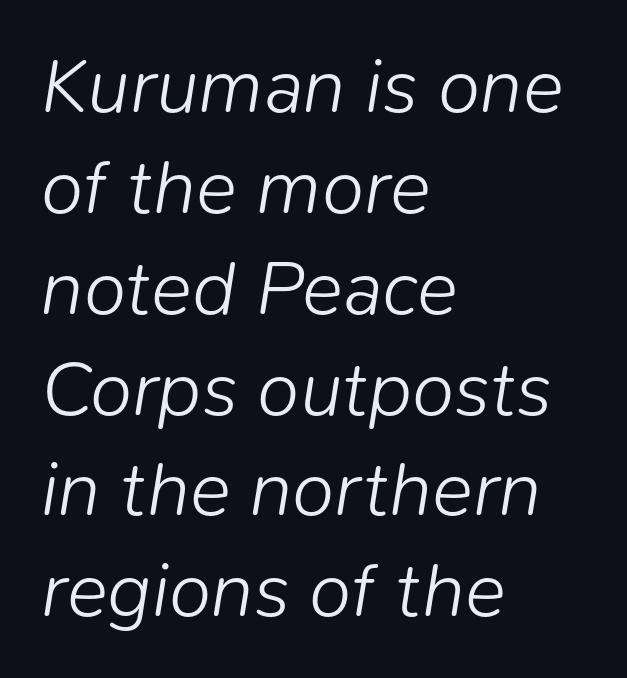
Q: Is the text bold? A: No.
Q: Is the text italic (slanted)? A: Yes, it leans right by about 9 degrees.
Q: Is the text underlined? A: No.
Q: How is the paragraph aligned? A: Left-aligned.
Q: Is the spacing between letters normal or unusually wide? A: Normal.
Q: Is the spacing between lines tight, normal or loose? A: Normal.
Q: Width (condensed, normal, or wide)? A: Normal.
Q: Stroke contrast? A: Low.
Q: x-height? A: Medium.
Q: Monospaced? A: No.
